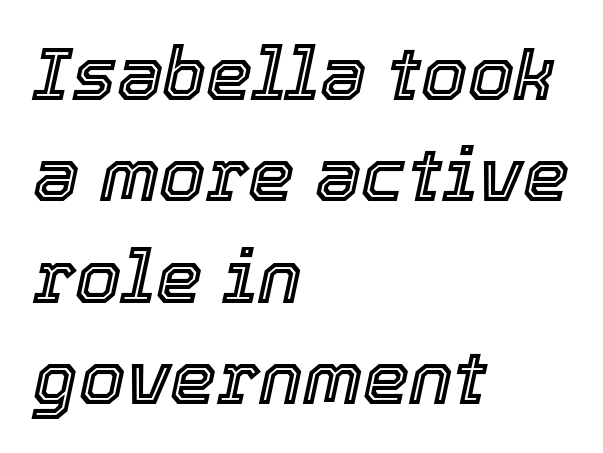
The image shows 74 px text type, italic (leaning right); set left-aligned, normal line spacing (1.37x), normal letter spacing, not underlined; a medium x-height.
